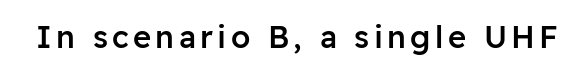
The image shows 31 px semibold sans-serif type, upright; set not underlined; low stroke contrast and a medium x-height.
